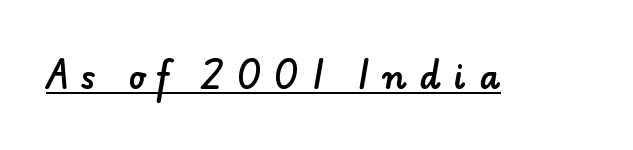
The image shows 33 px sans-serif type; set unusually wide letter spacing (+0.39 em), underlined; low stroke contrast and a small x-height.
